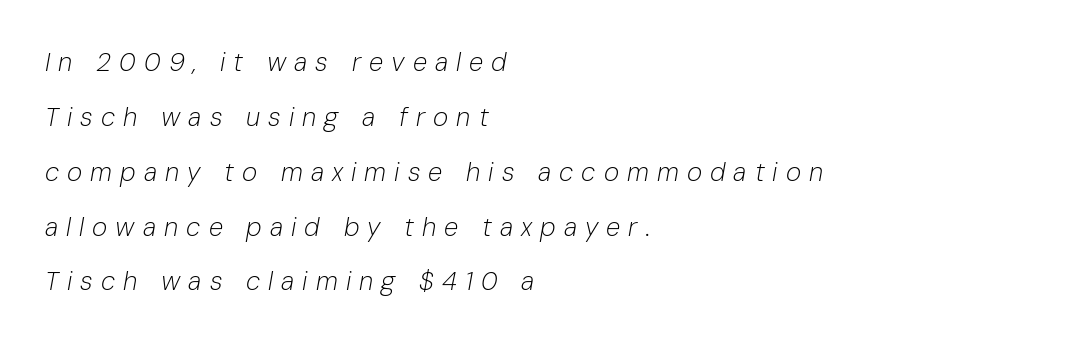
Q: Is the text bold? A: No.
Q: Is the text italic (slanted)? A: Yes, it leans right by about 10 degrees.
Q: Is the text underlined? A: No.
Q: How is the paragraph aligned? A: Left-aligned.
Q: Is the spacing between letters normal or unusually wide? A: Unusually wide.
Q: Is the spacing between lines tight, normal or loose? A: Loose.
